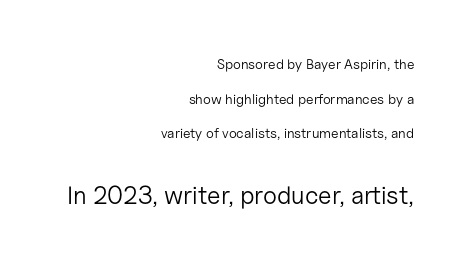
{"italic": "no", "bold": "no", "underline": "no", "align": "right", "line_spacing": "loose", "line_spacing_ratio": 2.48, "letter_spacing": "normal", "letter_spacing_em": 0.0, "larger_block": "second", "size_ratio": 1.79, "glyph_px": 25}
